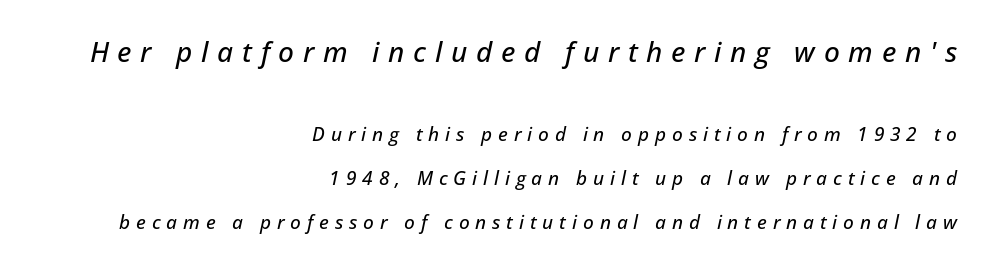
The image shows 28 px text type, italic (leaning right); set right-aligned, loose line spacing (2.33x), unusually wide letter spacing (+0.31 em), not underlined; the first (top) block is 1.47x larger; low stroke contrast and a medium x-height.
